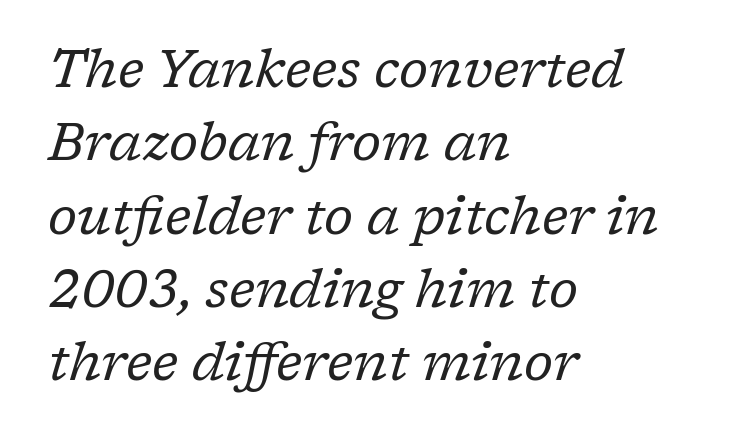
{"serif": "yes", "italic": "yes", "lean": "right", "slant_degrees": 17, "bold": "no", "weight": "regular", "width": "normal", "stroke_contrast": "low", "x_height": "medium", "monospaced": "no", "underline": "no", "align": "left", "line_spacing": "normal", "line_spacing_ratio": 1.41, "letter_spacing": "normal", "letter_spacing_em": 0.0, "glyph_px": 52}
